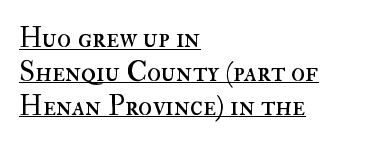
What decoration does the sample have? An underline. The face used here is proportionally spaced, like ordinary book or web type. Look at the tracking — it's just the regular setting, nothing added. Vertical strokes here are truly vertical. This is not heavy type; no bold has been used.
